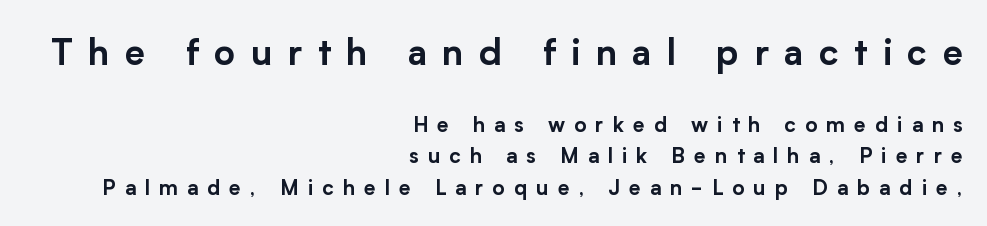
The image shows 36 px sans-serif type, upright; set right-aligned, normal line spacing (1.52x), unusually wide letter spacing (+0.43 em), not underlined; the first (top) block is 1.71x larger; low stroke contrast and a medium x-height.
